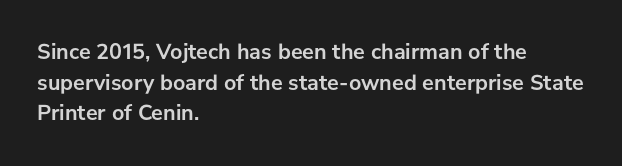
{"italic": "no", "bold": "yes", "underline": "no", "align": "left", "line_spacing": "normal", "line_spacing_ratio": 1.39, "letter_spacing": "normal", "letter_spacing_em": 0.0, "glyph_px": 22}
